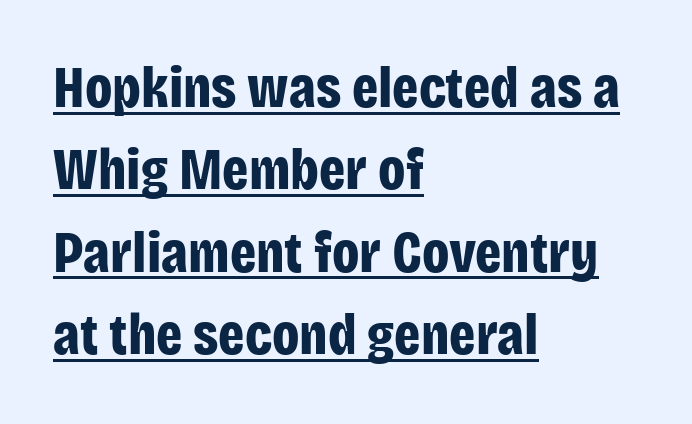
Each new line begins a customary step beneath the previous one. The face used here has the dense, thick strokes of a bold. Emphasis is given by a line drawn under the lettering. The letters sit at their default tracking, neither squeezed nor spread. This sample has the flowing, uneven cadence of proportional lettering. The type sits square on the baseline with zero lean.
